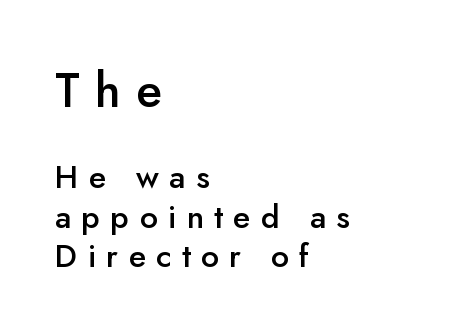
Tall strokes in this sample are plumb rather than angled. These lines have a slow, spaced-out rhythm from letter to letter. Looks like regular typesetting: each glyph gets only the width it needs. The rag falls on the right side of this text block. Does the type have serifs? No, each stem ends abruptly. The earlier block is typeset at a bigger size than the later block.
